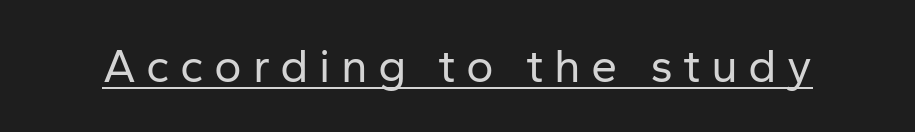
Q: Is the text bold? A: No.
Q: Is the text italic (slanted)? A: No, it is upright.
Q: Is the typeface a serif or a sans-serif typeface? A: Sans-serif.
Q: Is the text underlined? A: Yes.
Q: Is the spacing between letters normal or unusually wide? A: Unusually wide.
Q: Width (condensed, normal, or wide)? A: Normal.
Q: Stroke contrast? A: Low.
Q: x-height? A: Medium.
Q: Monospaced? A: No.
